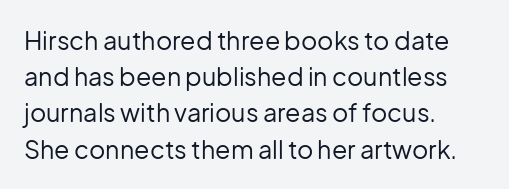
The image shows 25 px text type, upright; set left-aligned, normal line spacing (1.45x), normal letter spacing, not underlined.
